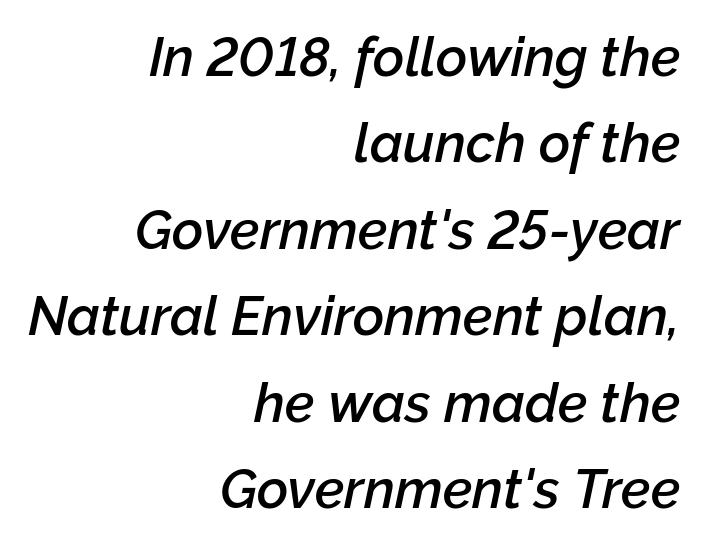
The image shows 54 px semibold type, italic (leaning right); set right-aligned, normal line spacing (1.6x), normal letter spacing, not underlined; low stroke contrast and a medium x-height.
